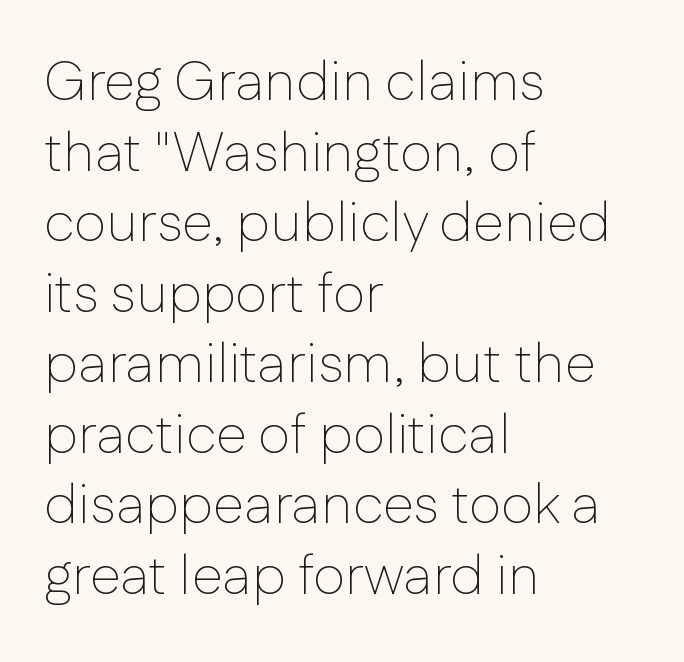
The image shows 56 px thin sans-serif type, upright; set left-aligned, normal line spacing (1.26x), normal letter spacing, not underlined; low stroke contrast and a medium x-height.
